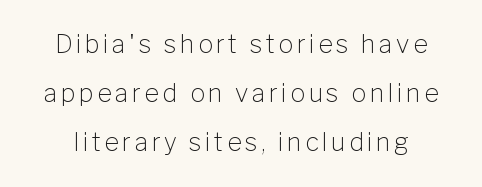
The image shows 25 px text type, upright; set loose line spacing (1.97x), not underlined.
